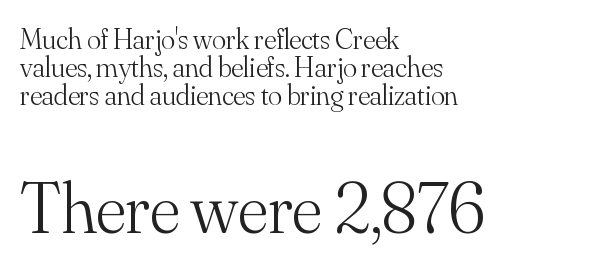
The image shows 72 px light serif type, upright; set left-aligned, tight line spacing (0.97x), normal letter spacing, not underlined; the second (bottom) block is 2.48x larger; medium stroke contrast and a small x-height.
